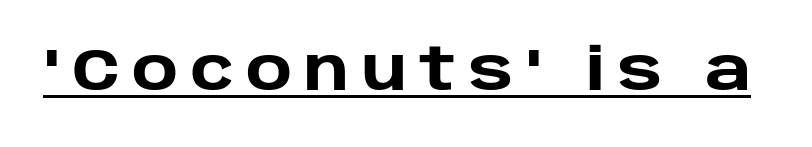
Q: Is the text bold? A: Yes.
Q: Is the text italic (slanted)? A: No, it is upright.
Q: Is the typeface a serif or a sans-serif typeface? A: Sans-serif.
Q: Is the text underlined? A: Yes.
Q: Is the spacing between letters normal or unusually wide? A: Unusually wide.
Q: Width (condensed, normal, or wide)? A: Normal.
Q: Stroke contrast? A: Low.
Q: x-height? A: Large.
Q: Monospaced? A: No.
